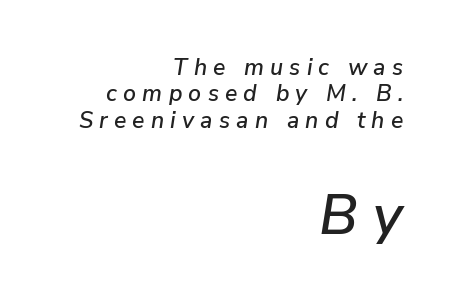
The image shows 57 px text type, italic (leaning right); set right-aligned, tight line spacing (1.15x), unusually wide letter spacing (+0.27 em), not underlined; the second (bottom) block is 2.48x larger; low stroke contrast and a medium x-height.
